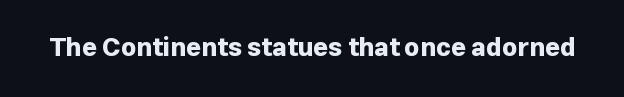
The image shows 26 px bold type, upright; set normal letter spacing, not underlined.
